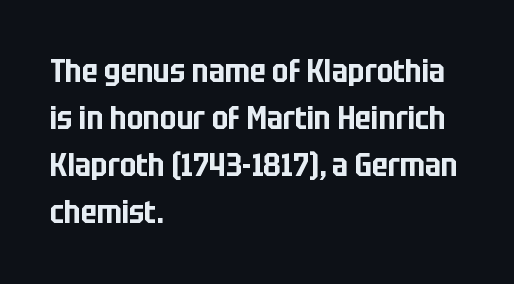
The image shows 32 px condensed sans-serif type, upright; set left-aligned, normal line spacing (1.47x), normal letter spacing, not underlined; low stroke contrast and a large x-height.
